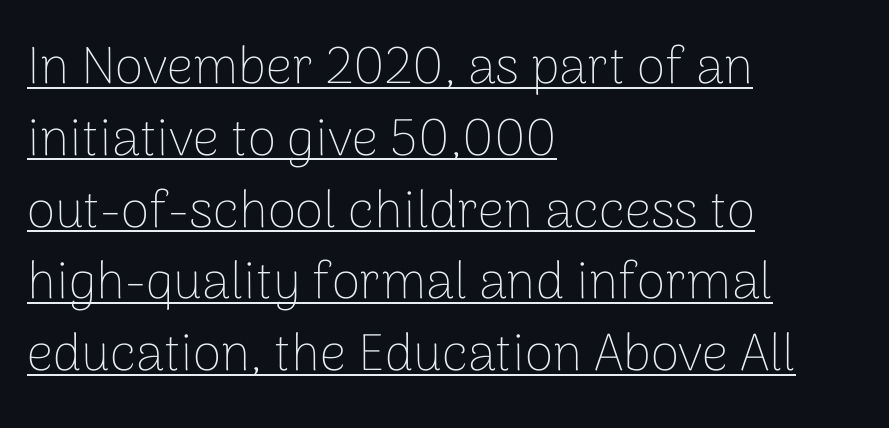
Q: Is the text bold? A: No.
Q: Is the text italic (slanted)? A: No, it is upright.
Q: Is the typeface a serif or a sans-serif typeface? A: Sans-serif.
Q: Is the text underlined? A: Yes.
Q: How is the paragraph aligned? A: Left-aligned.
Q: Is the spacing between letters normal or unusually wide? A: Normal.
Q: Is the spacing between lines tight, normal or loose? A: Normal.
Q: Width (condensed, normal, or wide)? A: Normal.
Q: Stroke contrast? A: Low.
Q: x-height? A: Medium.
Q: Monospaced? A: No.
